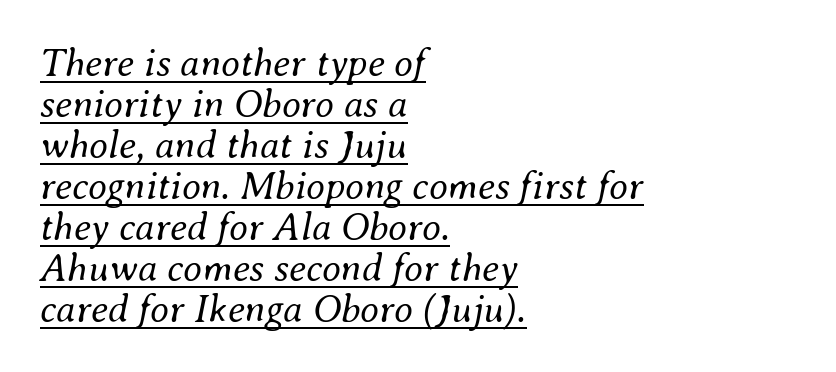
Note the varied advance widths — an 'i' is clearly narrower than an 'm'. Tracking value appears to be zero — textbook default spacing. Does the leading feel generous? Not at all — it's pinched. The lettering is marked with a stroke running underneath it. Summary of weight: not heavy and not bold. These lines are set flush left with a ragged right edge.
